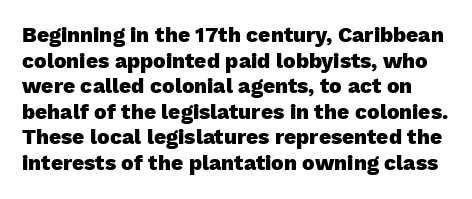
Q: Is the text bold? A: Yes.
Q: Is the text italic (slanted)? A: No, it is upright.
Q: Is the text underlined? A: No.
Q: Is the spacing between letters normal or unusually wide? A: Normal.
